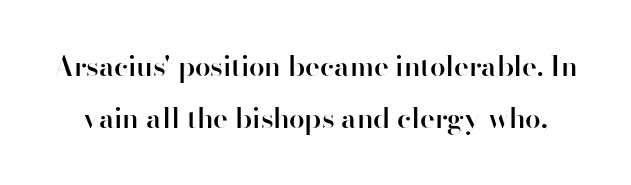
The image shows 28 px semibold sans-serif type, upright; set line spacing 1.86x, normal letter spacing, not underlined; high stroke contrast and a small x-height.
